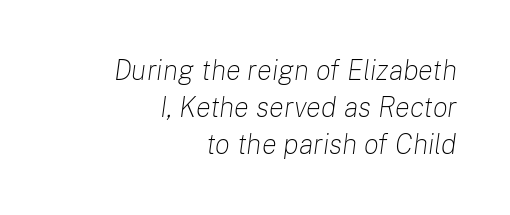
{"italic": "yes", "lean": "right", "slant_degrees": 8, "bold": "no", "weight": "light", "width": "normal", "stroke_contrast": "low", "x_height": "medium", "monospaced": "no", "underline": "no", "align": "right", "line_spacing": "normal", "line_spacing_ratio": 1.33, "letter_spacing": "normal", "letter_spacing_em": 0.0, "glyph_px": 28}
